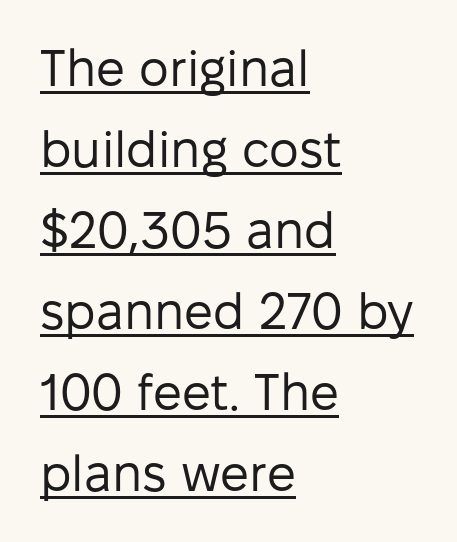
The letters stand upright; this is a roman face. Honestly, the underline is the first thing you notice here. This is sans-serif lettering, the kind often seen on screens and signage. The ragged edge is on the right, which tells us the setting is flush left. Looks like regular typesetting: each glyph gets only the width it needs.
